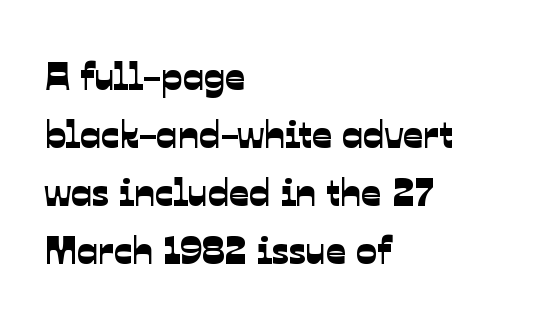
Q: Is the typeface a serif or a sans-serif typeface? A: Sans-serif.
Q: Is the text underlined? A: No.
Q: How is the paragraph aligned? A: Left-aligned.
Q: Is the spacing between letters normal or unusually wide? A: Normal.
Q: Is the spacing between lines tight, normal or loose? A: Normal.
Q: Width (condensed, normal, or wide)? A: Normal.
Q: Stroke contrast? A: Low.
Q: x-height? A: Medium.
Q: Monospaced? A: No.
